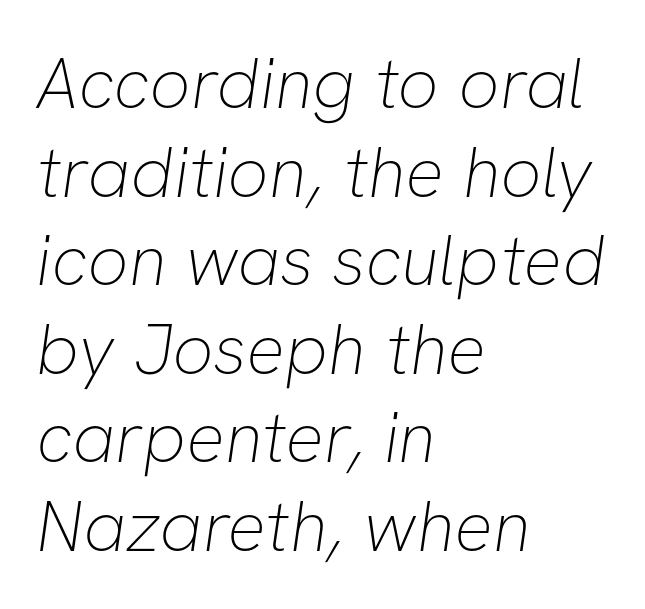
{"serif": "no", "bold": "no", "weight": "thin", "width": "normal", "stroke_contrast": "low", "x_height": "medium", "monospaced": "no", "underline": "no", "align": "left", "line_spacing_ratio": 1.23, "letter_spacing": "normal", "letter_spacing_em": 0.0, "glyph_px": 72}
